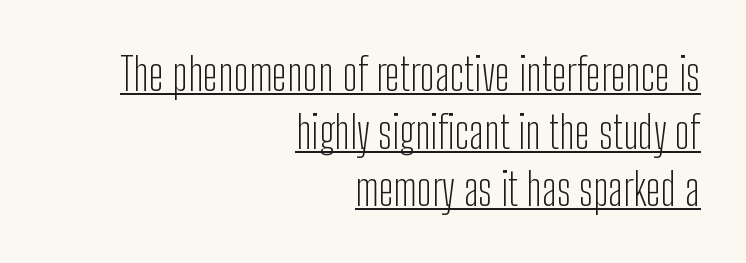
The image shows 45 px light, condensed sans-serif type, upright; set right-aligned, normal line spacing (1.28x), normal letter spacing, underlined; low stroke contrast and a medium x-height.
